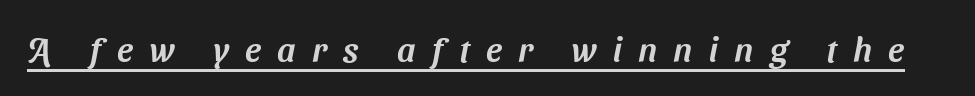
Glyph-to-glyph distance is far greater than everyday printed text. The lettering is marked with a stroke running underneath it. Varying glyph widths throughout — classic text-font behaviour. The designer went with a sans here, leaving each stem footless.
